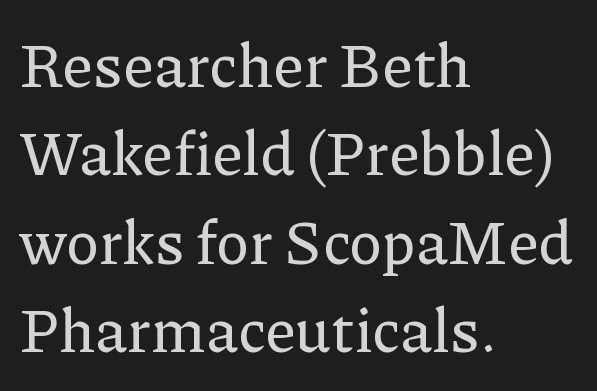
Only glyphs here, with clear space below each row. The text was rendered using a seriffed face with decorative stroke endings. These lines are rendered in a variable-pitch font. Horizontal bands of white between lines are of average thickness.
